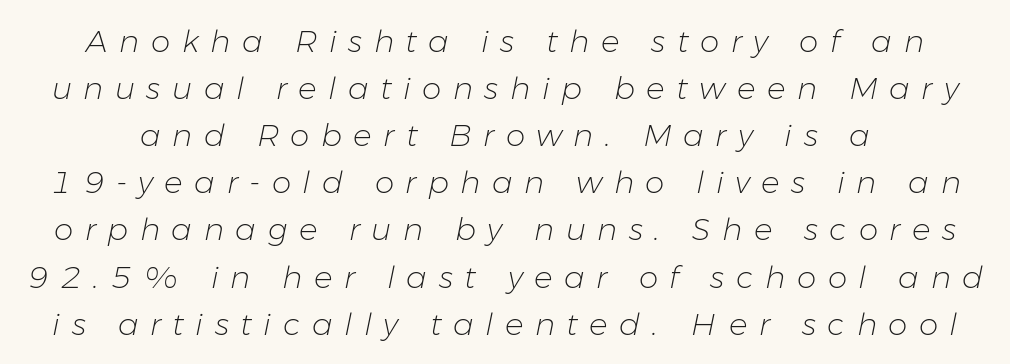
{"italic": "yes", "lean": "right", "slant_degrees": 11, "bold": "no", "weight": "light", "width": "normal", "stroke_contrast": "low", "x_height": "medium", "monospaced": "no", "underline": "no", "line_spacing": "normal", "line_spacing_ratio": 1.52, "letter_spacing": "wide", "letter_spacing_em": 0.37, "glyph_px": 31}
